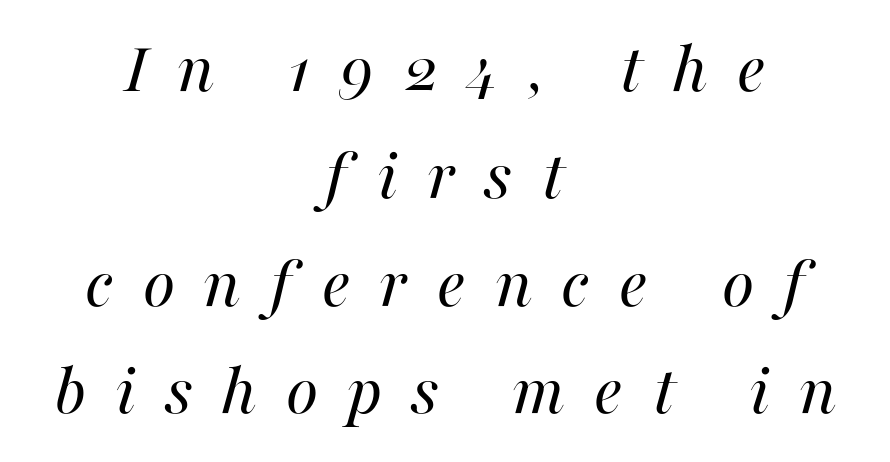
The image shows 74 px regular-weight type, italic (leaning right); set centered, normal line spacing (1.45x), unusually wide letter spacing (+0.39 em), not underlined; high stroke contrast and a medium x-height.
